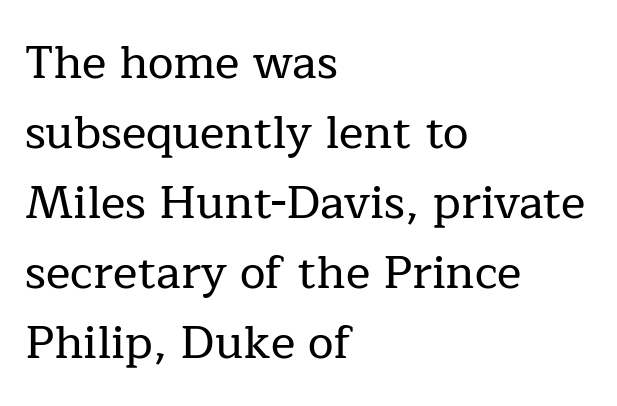
Q: Is the text italic (slanted)? A: No, it is upright.
Q: Is the typeface a serif or a sans-serif typeface? A: Serif.
Q: Is the text underlined? A: No.
Q: How is the paragraph aligned? A: Left-aligned.
Q: Is the spacing between letters normal or unusually wide? A: Normal.
Q: Is the spacing between lines tight, normal or loose? A: Normal.
Q: Width (condensed, normal, or wide)? A: Normal.
Q: Stroke contrast? A: Low.
Q: x-height? A: Medium.
Q: Monospaced? A: No.
